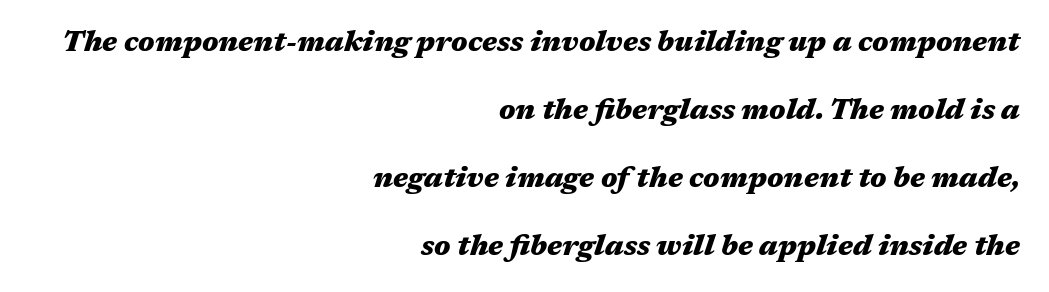
The image shows 29 px heavy, wide type, italic (leaning right); set right-aligned, loose line spacing (2.34x), normal letter spacing, not underlined; medium stroke contrast and a medium x-height.
